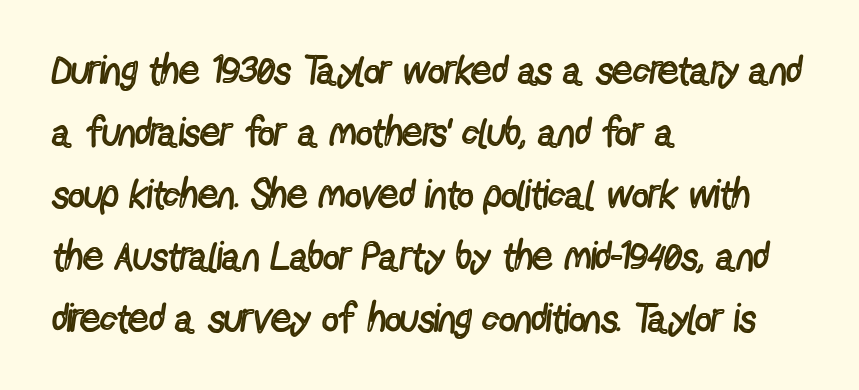
Regular leading. The rendering shows plain stroke endings on the letterforms — a sans-serif design. Look at the tracking — it's just the regular setting, nothing added. The passage shown is not underscored anywhere.
